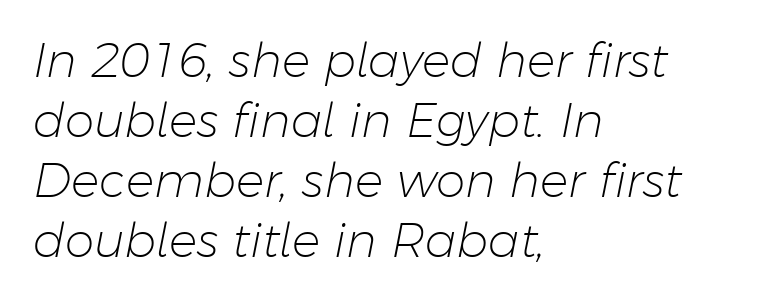
Note the varied advance widths — an 'i' is clearly narrower than an 'm'. The lines are quadded left. Stem width sits at or under what a default text font uses. Decoration check: the copy has no underline.
